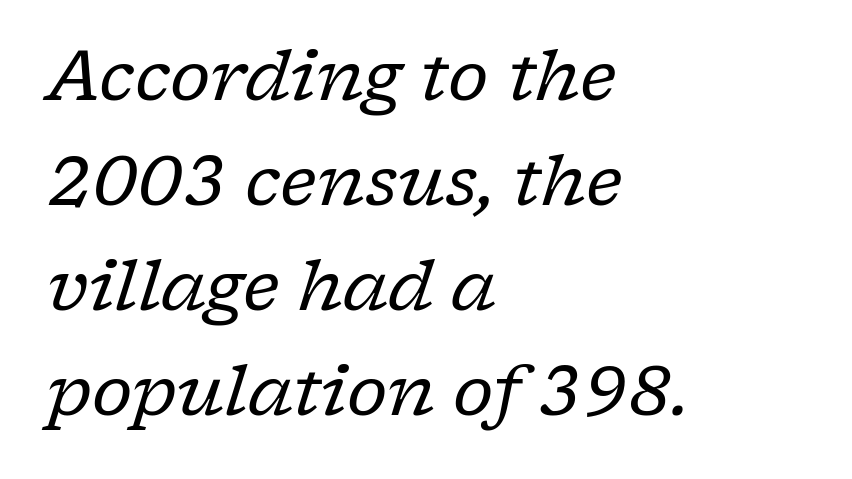
Q: Is the text bold? A: No.
Q: Is the text italic (slanted)? A: Yes, it leans right by about 17 degrees.
Q: Is the typeface a serif or a sans-serif typeface? A: Serif.
Q: Is the text underlined? A: No.
Q: How is the paragraph aligned? A: Left-aligned.
Q: Is the spacing between letters normal or unusually wide? A: Normal.
Q: Is the spacing between lines tight, normal or loose? A: Normal.
Q: Width (condensed, normal, or wide)? A: Normal.
Q: Stroke contrast? A: Low.
Q: x-height? A: Medium.
Q: Monospaced? A: No.
